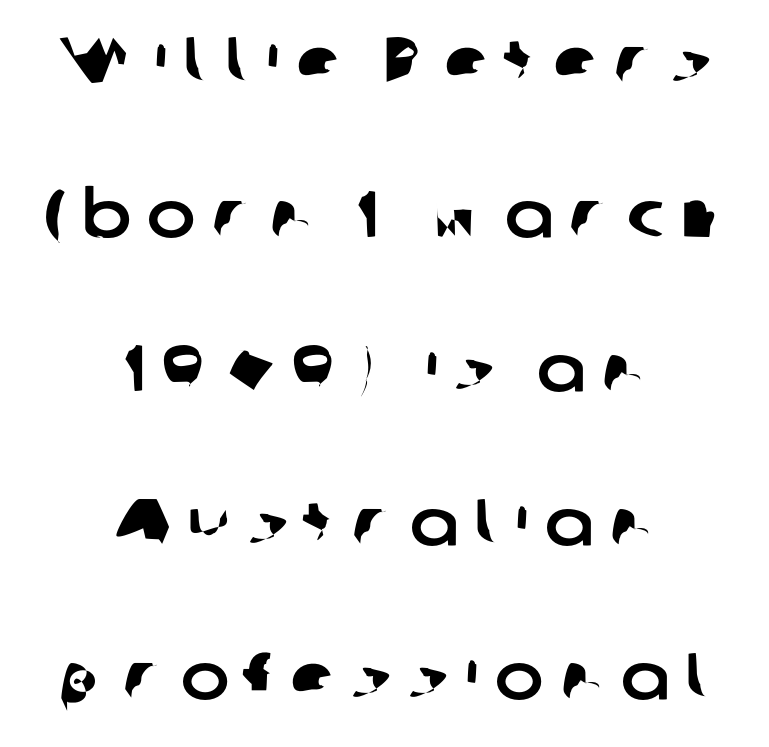
Q: Is the typeface a serif or a sans-serif typeface? A: Sans-serif.
Q: Is the text underlined? A: No.
Q: How is the paragraph aligned? A: Centered.
Q: Is the spacing between letters normal or unusually wide? A: Unusually wide.
Q: Is the spacing between lines tight, normal or loose? A: Loose.
Q: Width (condensed, normal, or wide)? A: Normal.
Q: Stroke contrast? A: Low.
Q: x-height? A: Medium.
Q: Monospaced? A: No.
